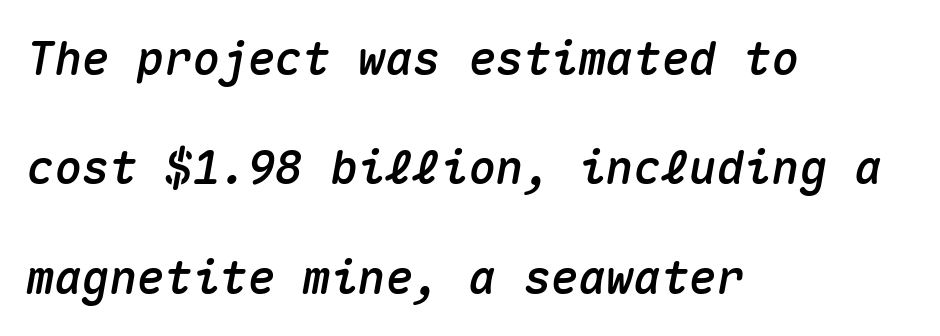
{"italic": "yes", "lean": "right", "slant_degrees": 10, "width": "normal", "stroke_contrast": "medium", "x_height": "medium", "monospaced": "yes", "underline": "no", "align": "left", "line_spacing": "loose", "line_spacing_ratio": 2.38, "letter_spacing": "normal", "letter_spacing_em": 0.0, "glyph_px": 46}
